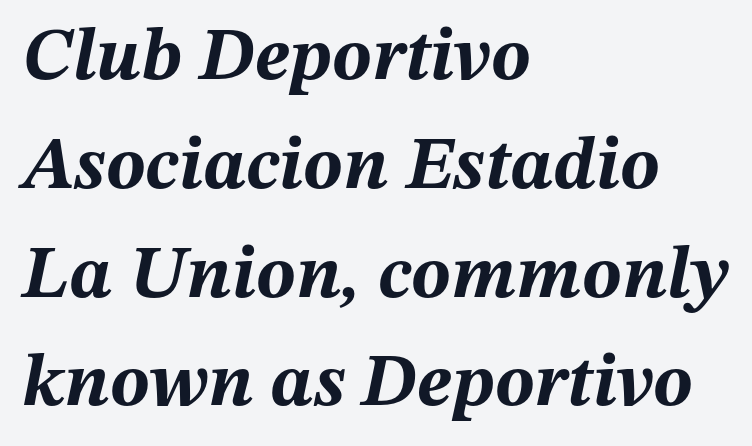
{"italic": "yes", "lean": "right", "slant_degrees": 12, "bold": "yes", "weight": "bold", "width": "normal", "stroke_contrast": "medium", "x_height": "medium", "monospaced": "no", "underline": "no", "align": "left", "line_spacing": "normal", "line_spacing_ratio": 1.47, "letter_spacing": "normal", "letter_spacing_em": 0.0, "glyph_px": 74}
